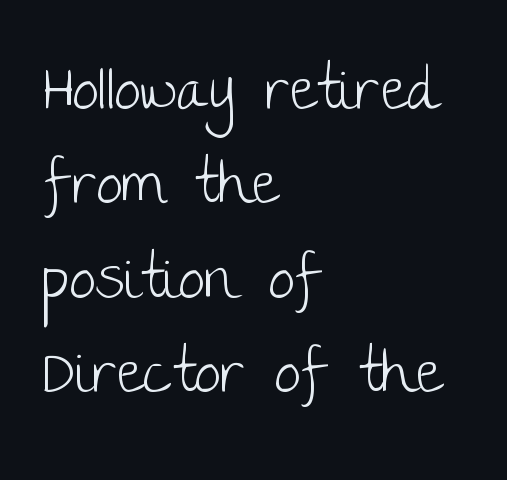
Q: Is the text bold? A: No.
Q: Is the text italic (slanted)? A: No, it is upright.
Q: Is the typeface a serif or a sans-serif typeface? A: Sans-serif.
Q: Is the text underlined? A: No.
Q: How is the paragraph aligned? A: Left-aligned.
Q: Is the spacing between letters normal or unusually wide? A: Normal.
Q: Is the spacing between lines tight, normal or loose? A: Normal.
Q: Width (condensed, normal, or wide)? A: Normal.
Q: Stroke contrast? A: Low.
Q: x-height? A: Large.
Q: Monospaced? A: No.
